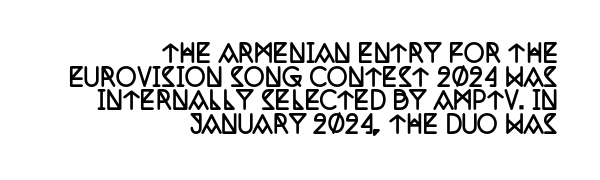
Q: Is the text bold? A: Yes.
Q: Is the text italic (slanted)? A: No, it is upright.
Q: Is the text underlined? A: No.
Q: How is the paragraph aligned? A: Right-aligned.
Q: Is the spacing between letters normal or unusually wide? A: Normal.
Q: Is the spacing between lines tight, normal or loose? A: Tight.
